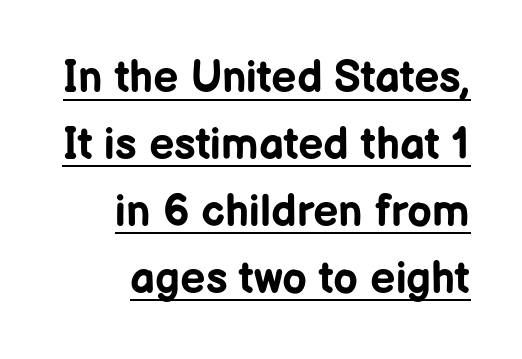
The image shows 44 px bold sans-serif type, upright; set right-aligned, normal line spacing (1.52x), normal letter spacing, underlined; low stroke contrast and a medium x-height.
